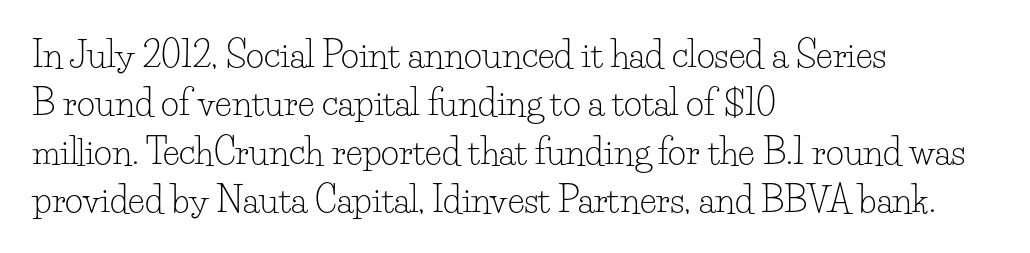
Q: Is the text bold? A: No.
Q: Is the text italic (slanted)? A: No, it is upright.
Q: Is the typeface a serif or a sans-serif typeface? A: Serif.
Q: Is the text underlined? A: No.
Q: How is the paragraph aligned? A: Left-aligned.
Q: Is the spacing between letters normal or unusually wide? A: Normal.
Q: Is the spacing between lines tight, normal or loose? A: Normal.
Q: Width (condensed, normal, or wide)? A: Normal.
Q: Stroke contrast? A: Low.
Q: x-height? A: Small.
Q: Monospaced? A: No.
